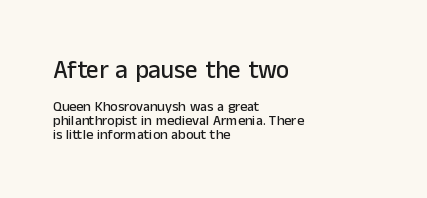
Teacher's note: observe the even left margin — that is flush-left alignment. The typography opts for an upright posture over an oblique one. Typesetter's note — upper block bumped up in size, lower block left smaller. The leading is snug, giving the passage a crowded texture. Descenders are the only things crossing below the line. Honestly, the letter spacing is just normal — you wouldn't notice it.
